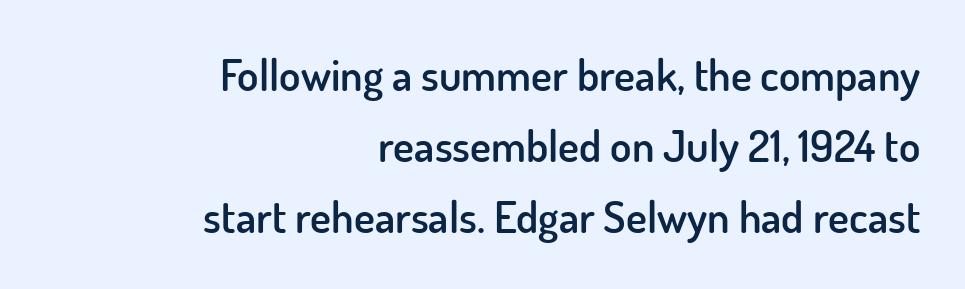
Q: Is the text bold? A: Semi-bold.
Q: Is the text italic (slanted)? A: No, it is upright.
Q: Is the typeface a serif or a sans-serif typeface? A: Sans-serif.
Q: Is the text underlined? A: No.
Q: How is the paragraph aligned? A: Right-aligned.
Q: Is the spacing between letters normal or unusually wide? A: Normal.
Q: Is the spacing between lines tight, normal or loose? A: Normal.
Q: Width (condensed, normal, or wide)? A: Normal.
Q: Stroke contrast? A: Low.
Q: x-height? A: Small.
Q: Monospaced? A: No.
